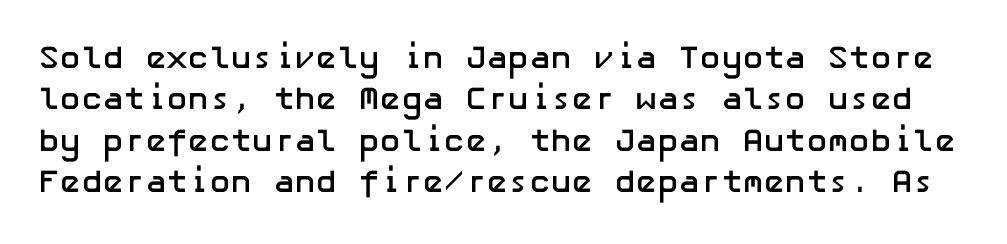
Q: Is the text bold? A: Yes.
Q: Is the text italic (slanted)? A: No, it is upright.
Q: Is the typeface a serif or a sans-serif typeface? A: Sans-serif.
Q: Is the text underlined? A: No.
Q: Is the spacing between letters normal or unusually wide? A: Normal.
Q: Is the spacing between lines tight, normal or loose? A: Normal.
Q: Width (condensed, normal, or wide)? A: Normal.
Q: Stroke contrast? A: Low.
Q: x-height? A: Medium.
